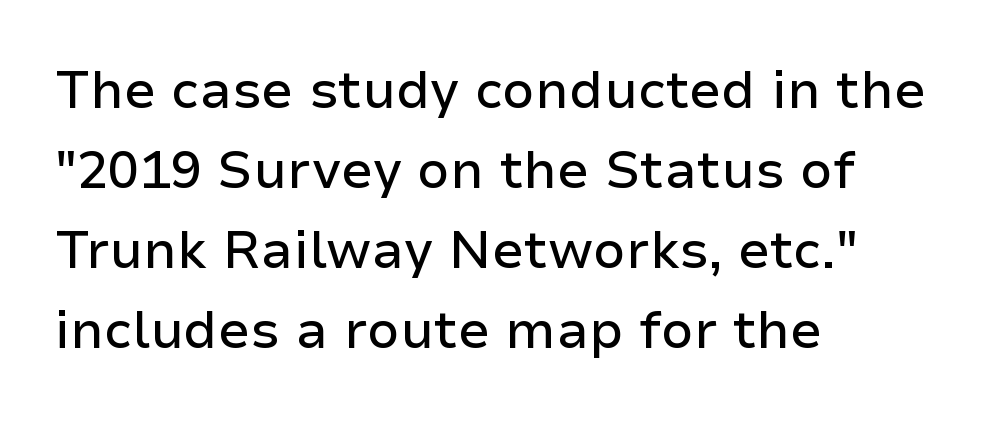
Q: Is the text italic (slanted)? A: No, it is upright.
Q: Is the typeface a serif or a sans-serif typeface? A: Sans-serif.
Q: Is the text underlined? A: No.
Q: How is the paragraph aligned? A: Left-aligned.
Q: Is the spacing between letters normal or unusually wide? A: Normal.
Q: Is the spacing between lines tight, normal or loose? A: Normal.
Q: Width (condensed, normal, or wide)? A: Normal.
Q: Stroke contrast? A: Low.
Q: x-height? A: Medium.
Q: Monospaced? A: No.
